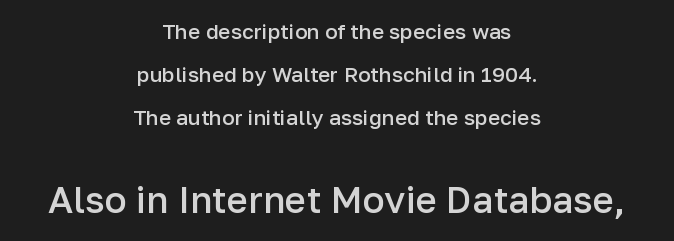
Q: Is the text bold? A: Semi-bold.
Q: Is the text italic (slanted)? A: No, it is upright.
Q: Is the typeface a serif or a sans-serif typeface? A: Sans-serif.
Q: Is the text underlined? A: No.
Q: How is the paragraph aligned? A: Centered.
Q: Is the spacing between letters normal or unusually wide? A: Normal.
Q: Is the spacing between lines tight, normal or loose? A: Loose.
Q: Which block of text is set in a larger size, the first (top) or the second (bottom)? A: The second (bottom) one.
Q: Width (condensed, normal, or wide)? A: Normal.
Q: Stroke contrast? A: Low.
Q: x-height? A: Medium.
Q: Monospaced? A: No.
